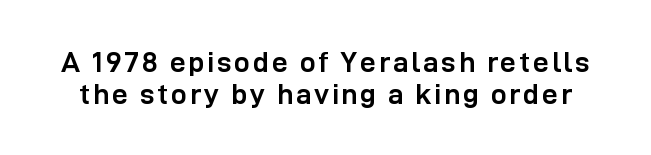
The image shows 28 px semibold sans-serif type, upright; set tight line spacing (1.13x), not underlined; low stroke contrast and a medium x-height.
